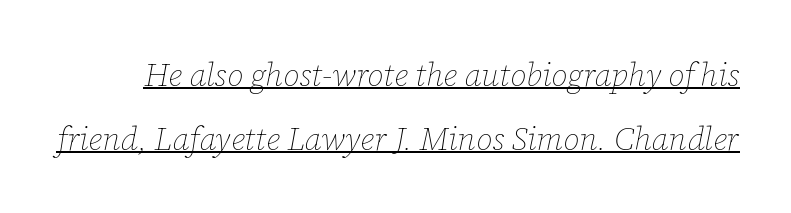
Stems here are at most as thick as an everyday book face. Baseline-to-baseline distance is far greater than the letter height. Caption: standard tracking, unaltered. Think of a printed novel: that variable character pitch is what you see here.
